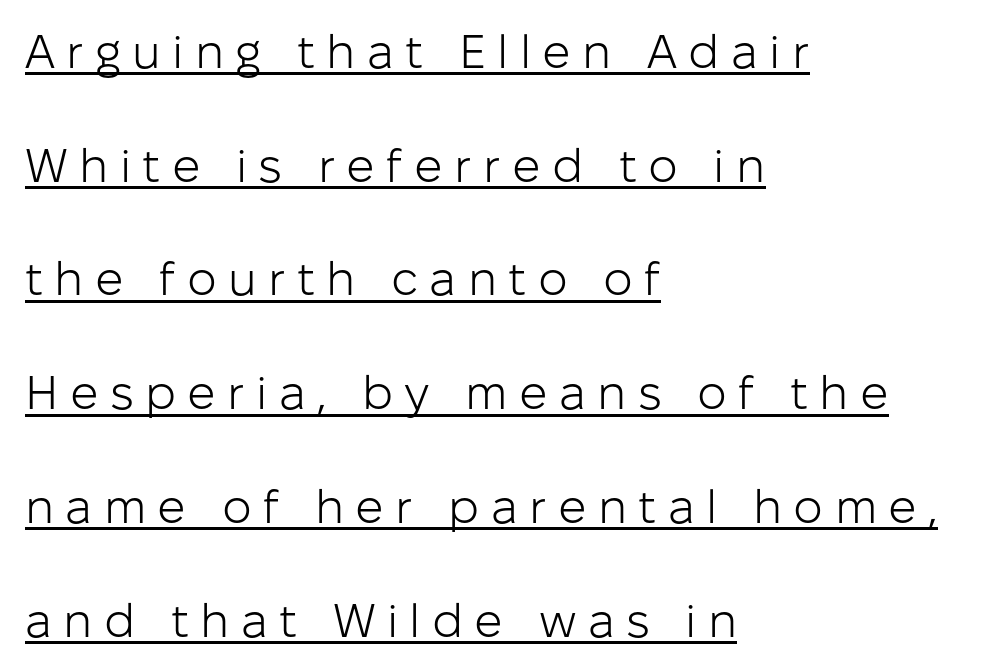
Q: Is the text bold? A: No.
Q: Is the text italic (slanted)? A: No, it is upright.
Q: Is the typeface a serif or a sans-serif typeface? A: Sans-serif.
Q: Is the text underlined? A: Yes.
Q: How is the paragraph aligned? A: Left-aligned.
Q: Is the spacing between letters normal or unusually wide? A: Unusually wide.
Q: Is the spacing between lines tight, normal or loose? A: Loose.
Q: Width (condensed, normal, or wide)? A: Normal.
Q: Stroke contrast? A: Low.
Q: x-height? A: Medium.
Q: Monospaced? A: No.
